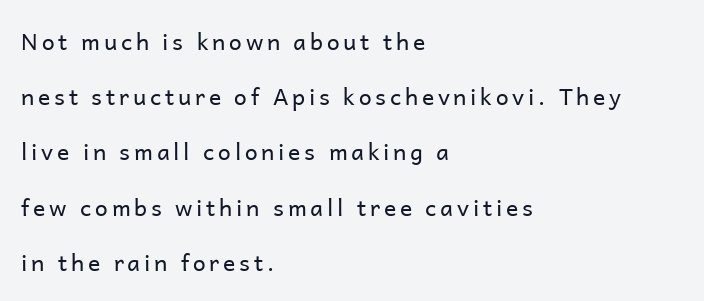
Q: Is the text bold? A: No.
Q: Is the text italic (slanted)? A: No, it is upright.
Q: Is the text underlined? A: No.
Q: How is the paragraph aligned? A: Left-aligned.
Q: Is the spacing between lines tight, normal or loose? A: Loose.
